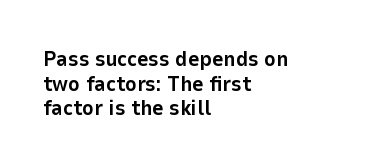
Here the glyphs are tracked normally, forming tight word shapes. Ordinary non-slanted type is in use. Which margin do the lines hug? The left one — the right edge is uneven. Leading: reduced. The space beneath each line is pristine and unruled.
